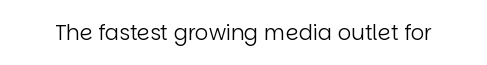
{"italic": "no", "bold": "no", "underline": "no", "letter_spacing": "normal", "letter_spacing_em": 0.0, "glyph_px": 21}
